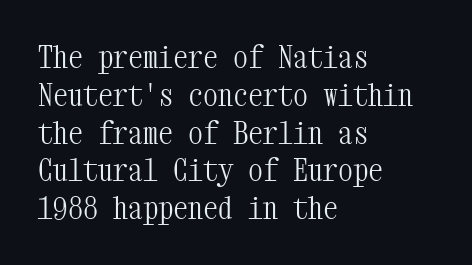
Quick note: underline off. Here the designer chose a console-style face with uniform glyph widths. Does the type have serifs? Yes, each stem ends in a small foot. Ordinary non-slanted type is in use. A light-to-regular cut is what we see here.
